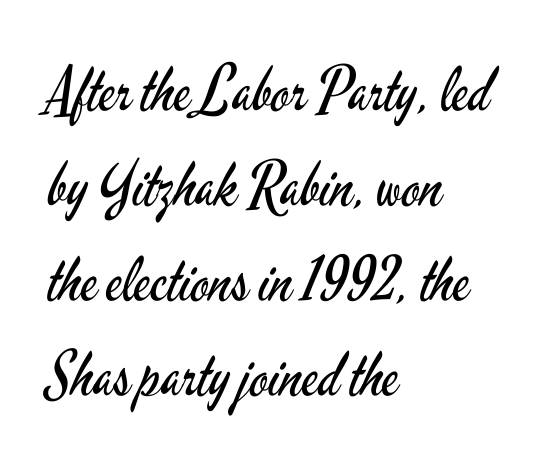
{"serif": "no", "bold": "no", "weight": "regular", "width": "condensed", "stroke_contrast": "low", "x_height": "small", "monospaced": "no", "underline": "no", "align": "left", "line_spacing": "normal", "line_spacing_ratio": 1.56, "letter_spacing": "normal", "letter_spacing_em": 0.0, "glyph_px": 61}
